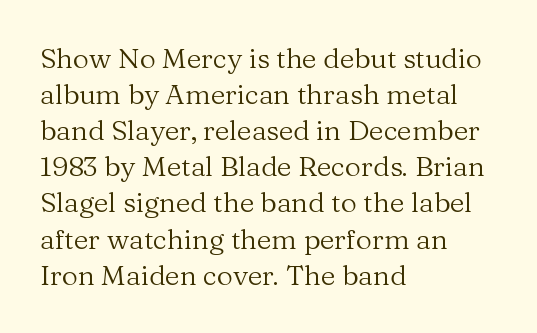
The image shows 28 px regular-weight serif type, upright; set left-aligned, normal line spacing (1.29x), normal letter spacing, not underlined; medium stroke contrast and a medium x-height.
